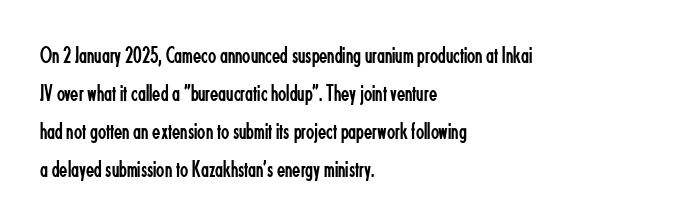
Caption: standard tracking, unaltered. How would I describe the line gaps? Plain and ordinary. Notice how the stems are strictly vertical — no italics here. The typeface has the unassuming heft of standard copy or less. The lines are quadded left.
